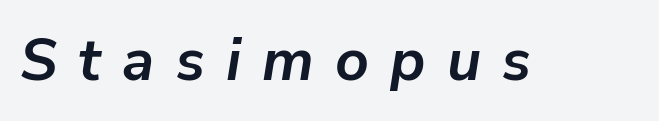
Lines of text with bare space underneath. You could only call the tracking loose — the letters float apart. Summary of weight: heavy, a full bold. Proportional: the letters do not fall into vertical columns.
